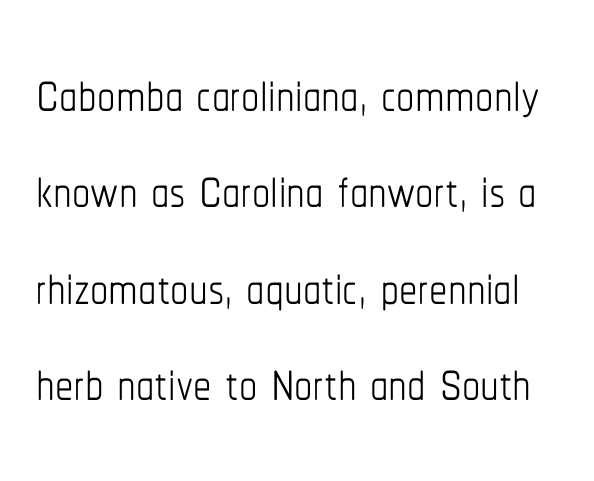
The image shows 73 px thin, condensed type, upright; set normal line spacing (1.32x), normal letter spacing, not underlined; low stroke contrast and a medium x-height.
